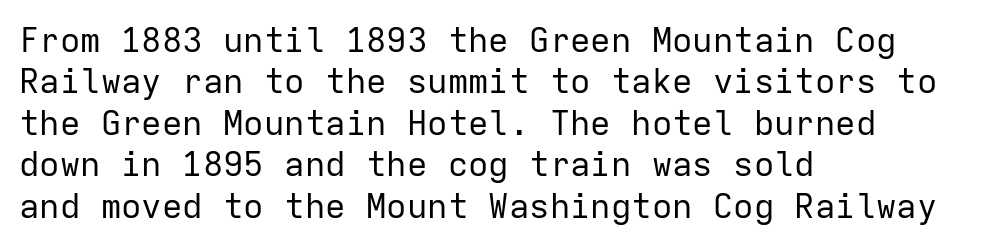
Q: Is the text bold? A: No.
Q: Is the text italic (slanted)? A: No, it is upright.
Q: Is the typeface a serif or a sans-serif typeface? A: Sans-serif.
Q: Is the text underlined? A: No.
Q: How is the paragraph aligned? A: Left-aligned.
Q: Is the spacing between letters normal or unusually wide? A: Normal.
Q: Width (condensed, normal, or wide)? A: Normal.
Q: Stroke contrast? A: Low.
Q: x-height? A: Medium.
Q: Monospaced? A: Yes.
